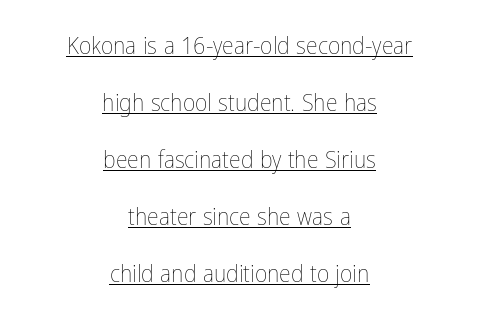
{"italic": "no", "bold": "no", "underline": "yes", "align": "center", "line_spacing": "loose", "line_spacing_ratio": 2.38, "letter_spacing": "normal", "letter_spacing_em": 0.0, "glyph_px": 24}
